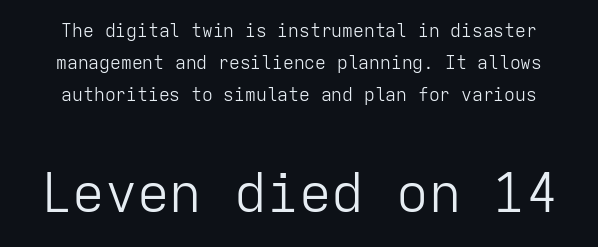
Compared with typical body copy, the letter spacing here is the same. Layout note: lines centered. Honestly, there is no underline to notice here at all. Nope, no serifs anywhere on these letters.
